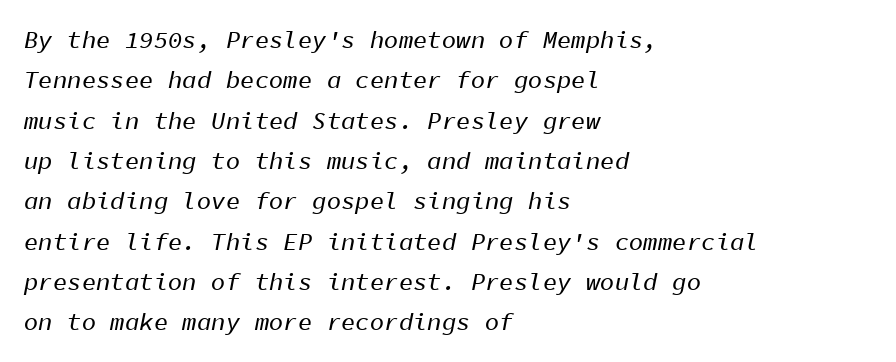
{"italic": "yes", "lean": "right", "slant_degrees": 11, "underline": "no", "align": "left", "line_spacing": "normal", "line_spacing_ratio": 1.68, "letter_spacing": "normal", "letter_spacing_em": 0.0, "glyph_px": 24}
